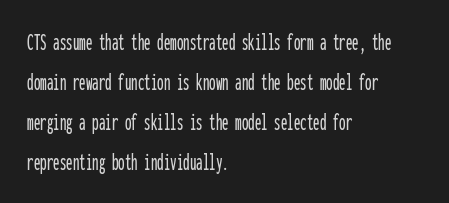
The image shows 26 px text type, upright; set left-aligned, normal line spacing (1.54x), normal letter spacing, not underlined.
